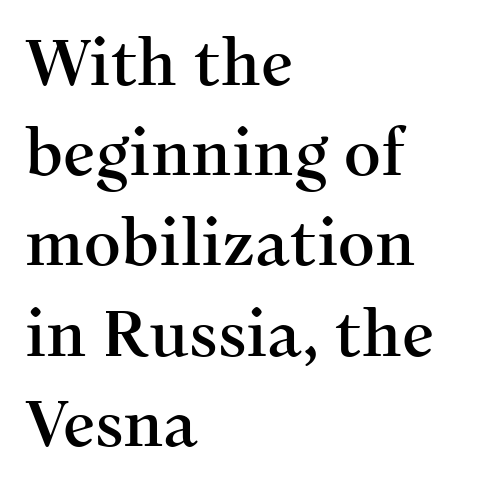
The image shows 64 px serif type, upright; set left-aligned, normal line spacing (1.41x), normal letter spacing, not underlined; medium stroke contrast and a medium x-height.
